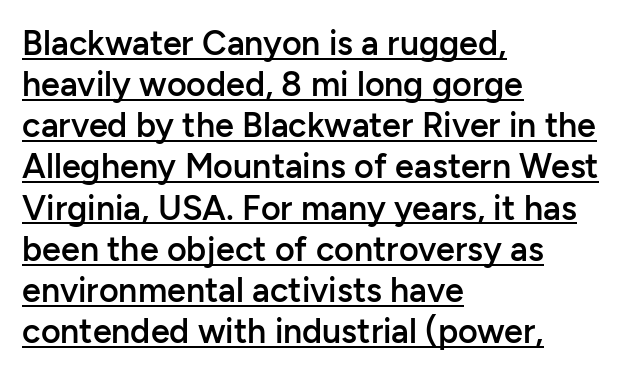
The image shows 34 px semibold sans-serif type, upright; set left-aligned, line spacing 1.21x, normal letter spacing, underlined; low stroke contrast and a medium x-height.
